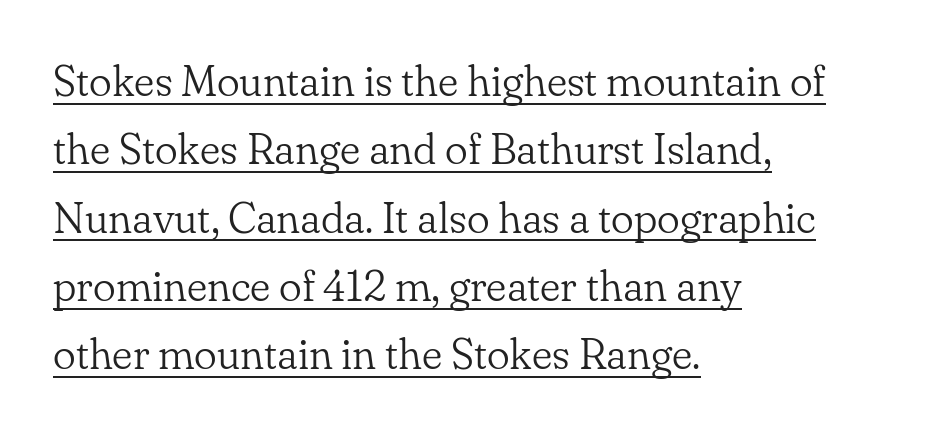
{"serif": "yes", "italic": "no", "bold": "no", "weight": "light", "width": "normal", "stroke_contrast": "low", "x_height": "small", "monospaced": "no", "underline": "yes", "align": "left", "line_spacing": "normal", "line_spacing_ratio": 1.59, "letter_spacing": "normal", "letter_spacing_em": 0.0, "glyph_px": 43}
